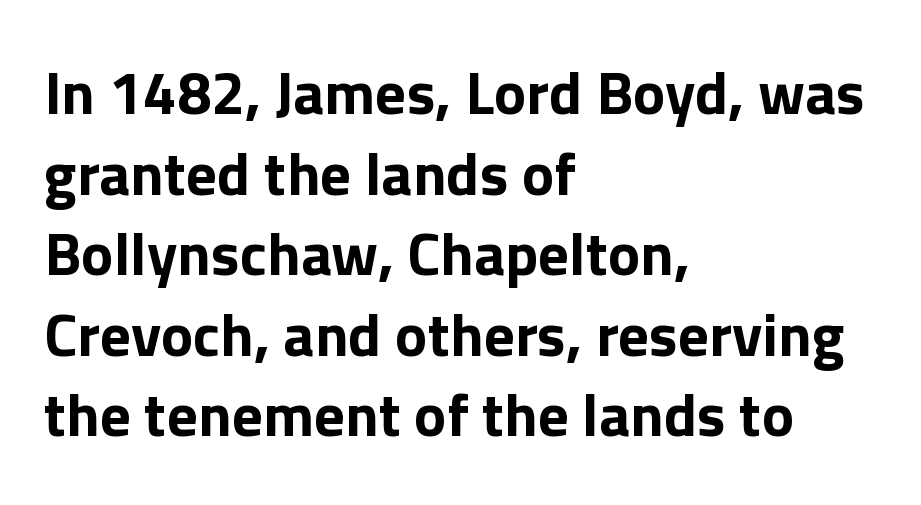
The image shows 61 px bold sans-serif type, upright; set left-aligned, normal line spacing (1.32x), normal letter spacing, not underlined; a medium x-height.
